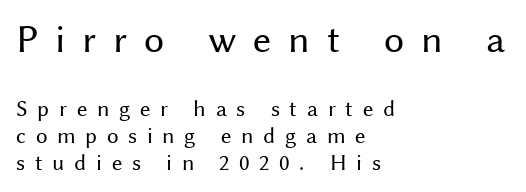
Q: Is the text bold? A: No.
Q: Is the text italic (slanted)? A: No, it is upright.
Q: Is the typeface a serif or a sans-serif typeface? A: Sans-serif.
Q: Is the text underlined? A: No.
Q: How is the paragraph aligned? A: Left-aligned.
Q: Is the spacing between letters normal or unusually wide? A: Unusually wide.
Q: Which block of text is set in a larger size, the first (top) or the second (bottom)? A: The first (top) one.
Q: Width (condensed, normal, or wide)? A: Normal.
Q: Stroke contrast? A: Medium.
Q: x-height? A: Medium.
Q: Monospaced? A: No.
